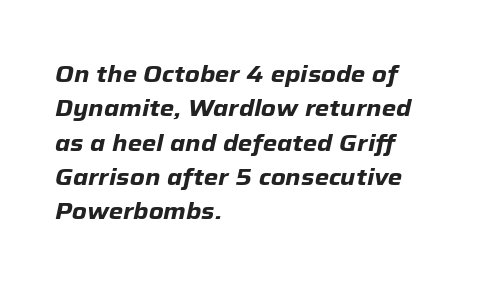
{"italic": "yes", "lean": "right", "slant_degrees": 12, "bold": "yes", "underline": "no", "align": "left", "line_spacing": "normal", "line_spacing_ratio": 1.49, "letter_spacing": "normal", "letter_spacing_em": 0.0, "glyph_px": 23}
